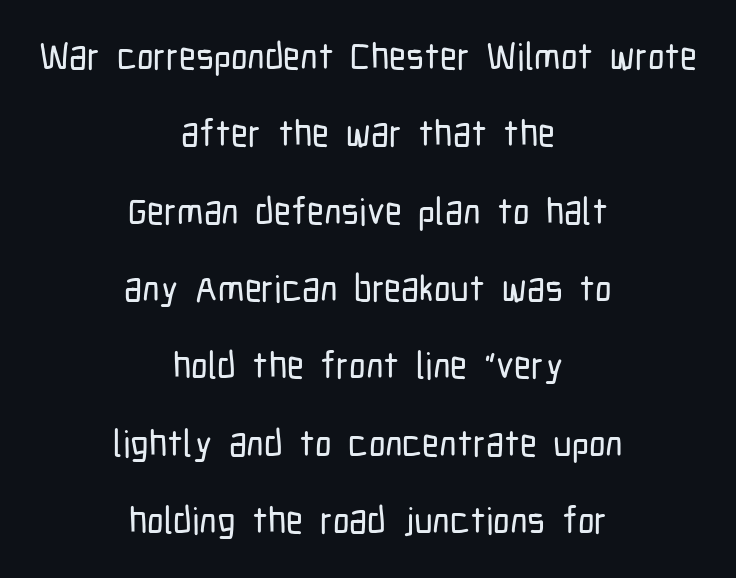
The image shows 37 px condensed sans-serif type, upright; set centered, loose line spacing (2.09x), normal letter spacing, not underlined; low stroke contrast and a medium x-height.
